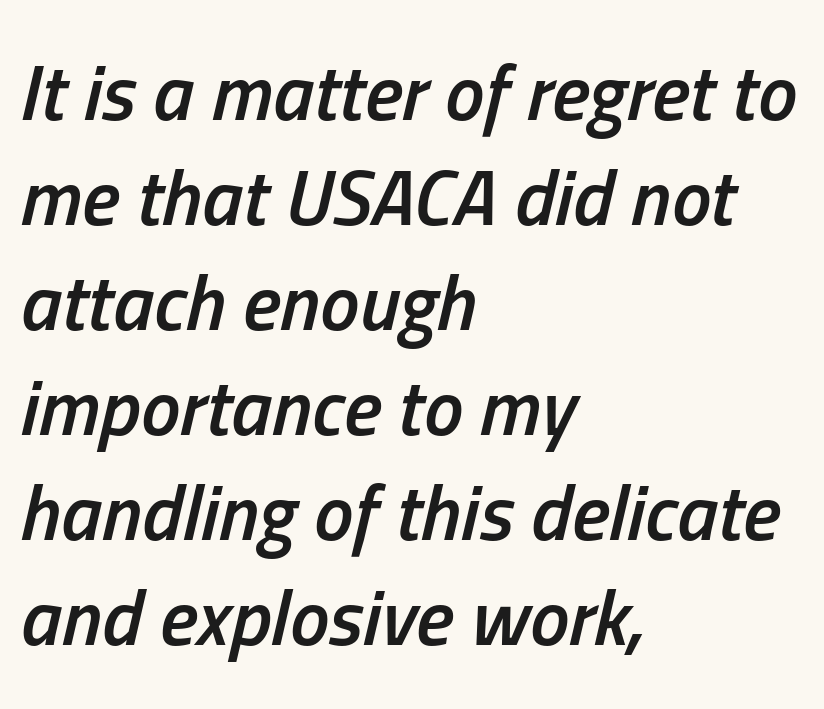
Q: Is the text bold? A: Semi-bold.
Q: Is the text italic (slanted)? A: Yes, it leans right by about 13 degrees.
Q: Is the text underlined? A: No.
Q: How is the paragraph aligned? A: Left-aligned.
Q: Is the spacing between letters normal or unusually wide? A: Normal.
Q: Is the spacing between lines tight, normal or loose? A: Normal.
Q: Width (condensed, normal, or wide)? A: Condensed.
Q: Stroke contrast? A: Low.
Q: x-height? A: Medium.
Q: Monospaced? A: No.
